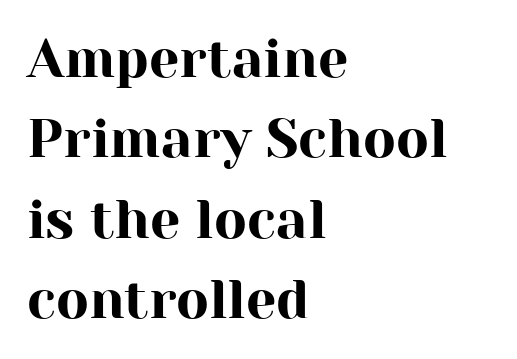
{"serif": "yes", "italic": "no", "width": "normal", "stroke_contrast": "high", "x_height": "medium", "monospaced": "no", "underline": "no", "align": "left", "line_spacing": "normal", "line_spacing_ratio": 1.49, "letter_spacing": "normal", "letter_spacing_em": 0.0, "glyph_px": 54}
